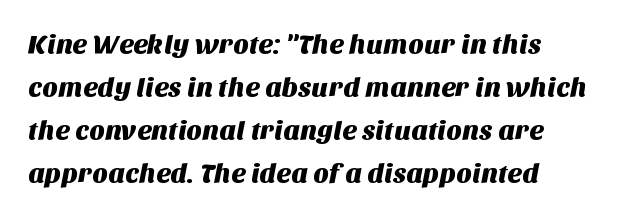
The image shows 27 px text type; set left-aligned, normal line spacing (1.59x), normal letter spacing, not underlined.
